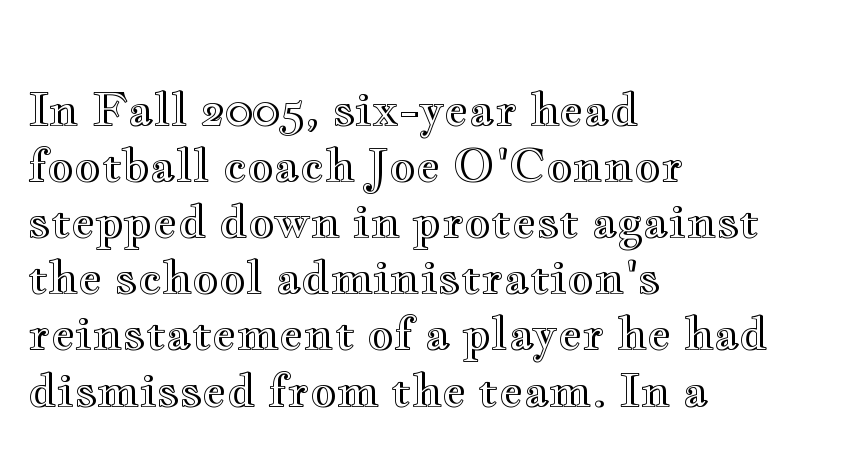
{"italic": "no", "width": "wide", "x_height": "small", "monospaced": "no", "underline": "no", "align": "left", "line_spacing_ratio": 1.22, "letter_spacing": "normal", "letter_spacing_em": 0.0, "glyph_px": 46}
